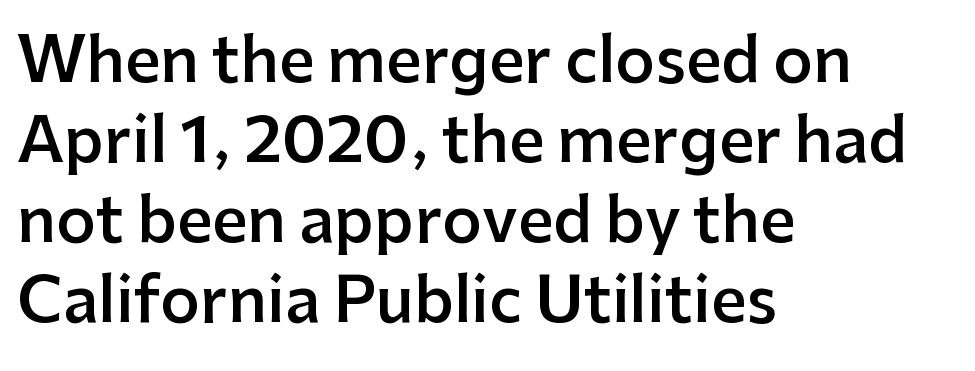
Are there feet on the stems? There aren't — it's a sans. The type is set solid horizontally, with unmodified tracking. A typesetter would call this proportional, since set widths differ per character. The compositor pushed each line to the left boundary. Rendered with straight, roman letterforms.
